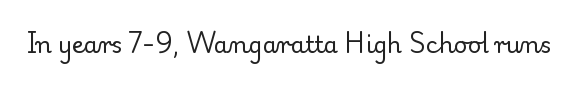
{"italic": "no", "bold": "no", "underline": "no", "letter_spacing": "normal", "letter_spacing_em": 0.0, "glyph_px": 23}
